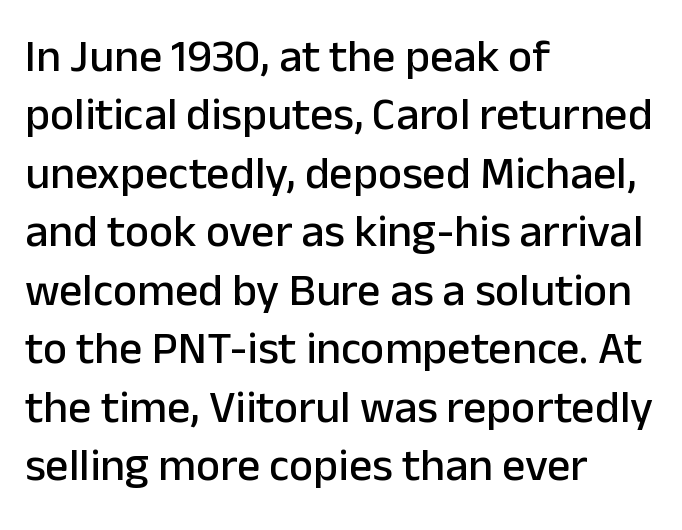
Notice how the stems are strictly vertical — no italics here. Regarding leading, the lines here are spaced in the standard way. Does the type have serifs? No, each stem ends abruptly. Only glyphs here, with clear space below each row. Is the letter spacing exaggerated? No — it looks like the ordinary default. Caption: multi-line text, flush left, ragged right.
